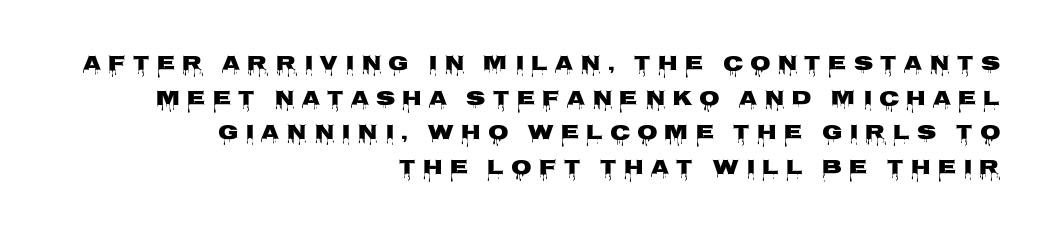
The image shows 21 px bold type, upright; set right-aligned, normal line spacing (1.65x), unusually wide letter spacing (+0.33 em), not underlined.
